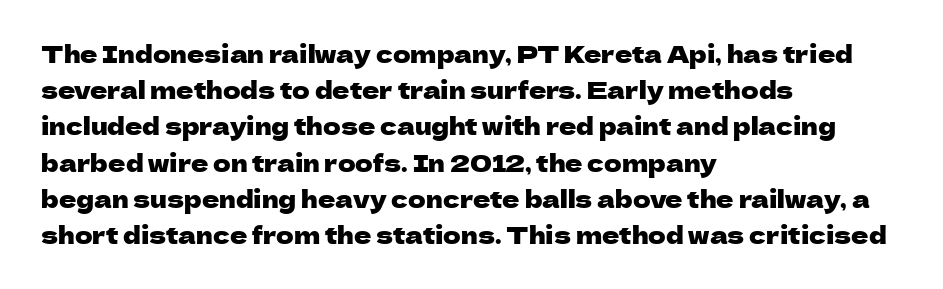
{"italic": "no", "underline": "no", "align": "left", "line_spacing": "normal", "line_spacing_ratio": 1.51, "letter_spacing": "normal", "letter_spacing_em": 0.0, "glyph_px": 24}
